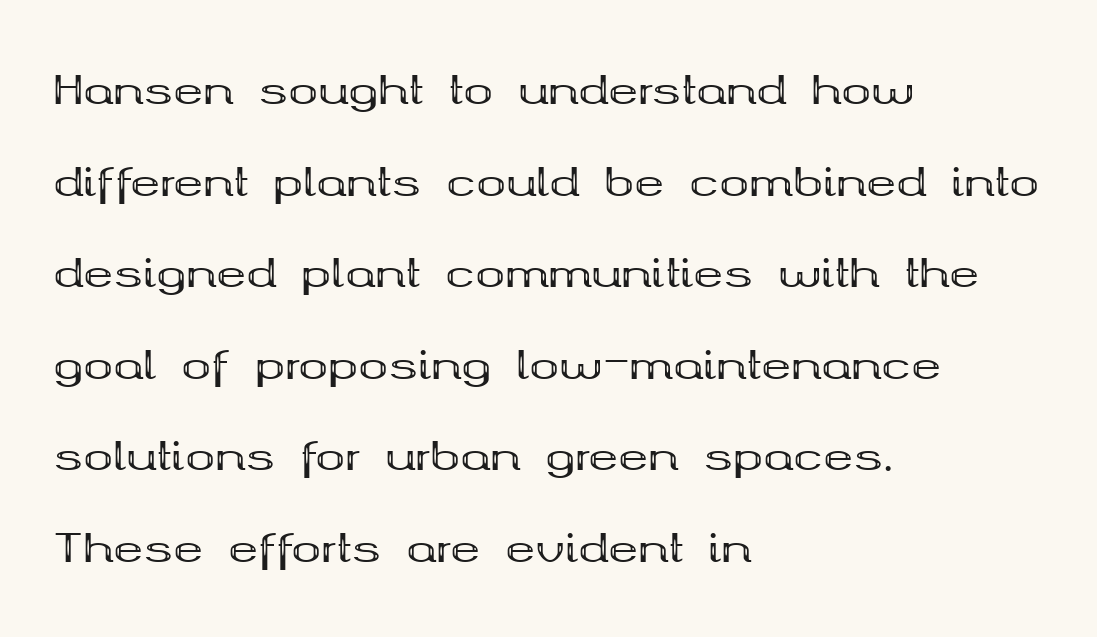
What kind of face is this? One with serifs. The string is rendered with underlining switched off. You could not count columns in this text — the font is proportionally spaced. Posture: vertical. What's the leading like? Stretched, with rows far apart. In CSS terms this would be text-align: left.
